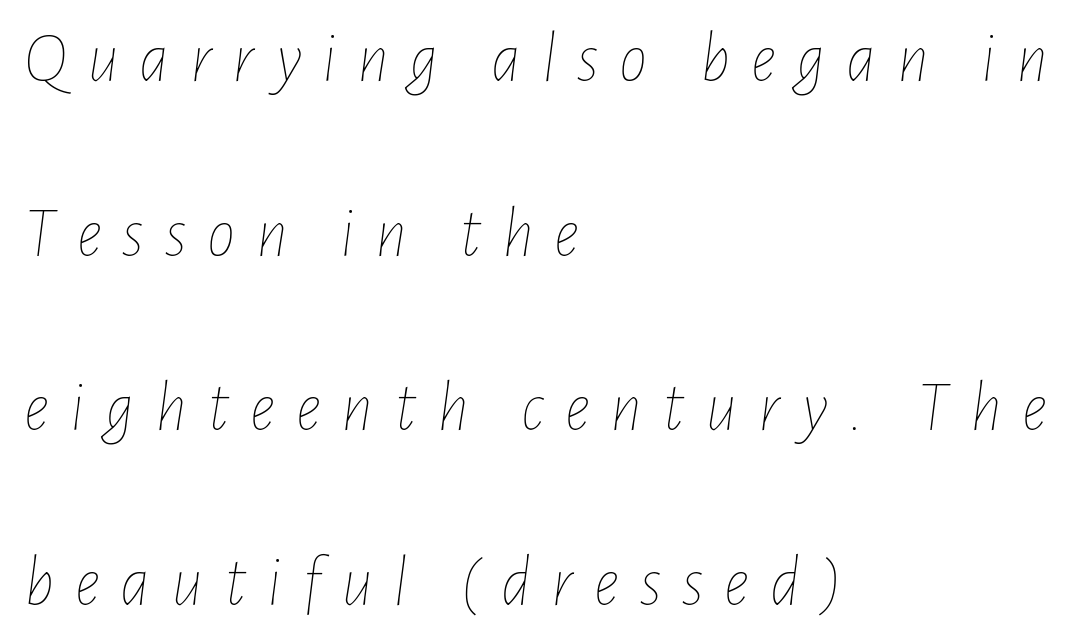
The image shows 71 px thin, condensed type, italic (leaning right); set left-aligned, loose line spacing (2.46x), unusually wide letter spacing (+0.29 em), not underlined; low stroke contrast and a medium x-height.
